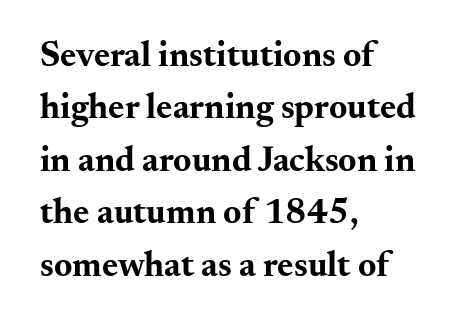
The image shows 35 px bold, wide serif type, upright; set left-aligned, normal line spacing (1.5x), normal letter spacing, not underlined; medium stroke contrast and a small x-height.
